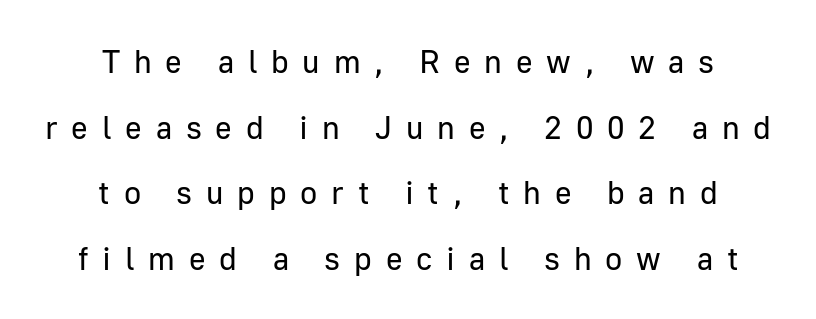
The image shows 32 px regular-weight sans-serif type, upright; set centered, loose line spacing (2.05x), unusually wide letter spacing (+0.43 em), not underlined; low stroke contrast and a medium x-height.
